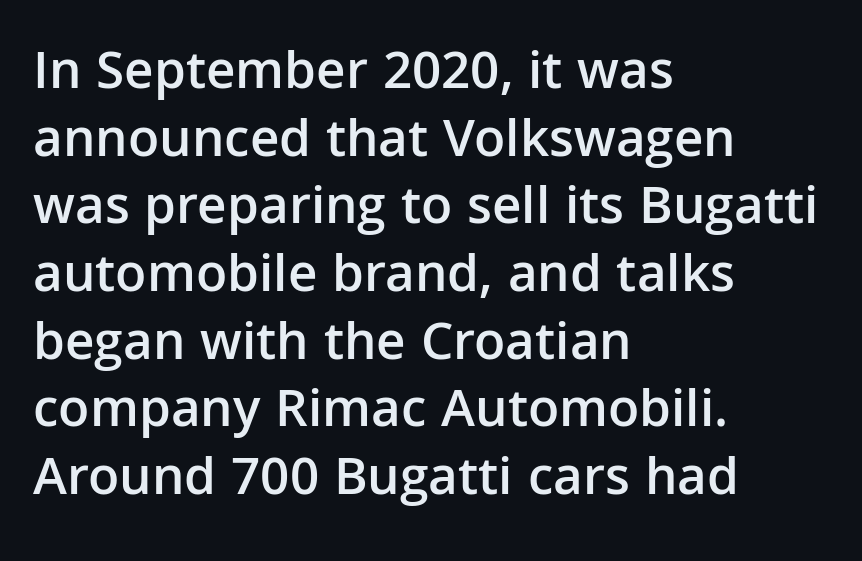
The image shows 55 px semibold sans-serif type, upright; set left-aligned, line spacing 1.23x, normal letter spacing, not underlined; low stroke contrast and a medium x-height.
